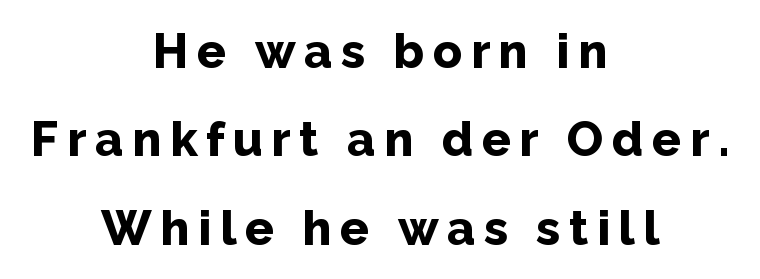
The image shows 48 px bold sans-serif type, upright; set centered, line spacing 1.84x, not underlined; low stroke contrast and a medium x-height.
